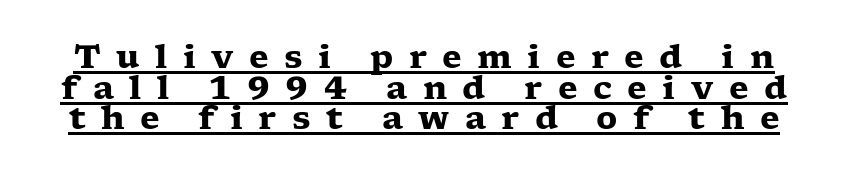
Q: Is the text bold? A: Yes.
Q: Is the text italic (slanted)? A: No, it is upright.
Q: Is the typeface a serif or a sans-serif typeface? A: Serif.
Q: Is the text underlined? A: Yes.
Q: Is the spacing between letters normal or unusually wide? A: Unusually wide.
Q: Is the spacing between lines tight, normal or loose? A: Tight.
Q: Width (condensed, normal, or wide)? A: Wide.
Q: Stroke contrast? A: Low.
Q: x-height? A: Medium.
Q: Monospaced? A: No.
